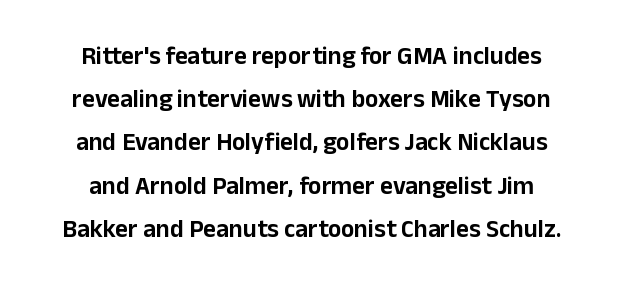
Q: Is the text italic (slanted)? A: No, it is upright.
Q: Is the text underlined? A: No.
Q: How is the paragraph aligned? A: Centered.
Q: Is the spacing between letters normal or unusually wide? A: Normal.
